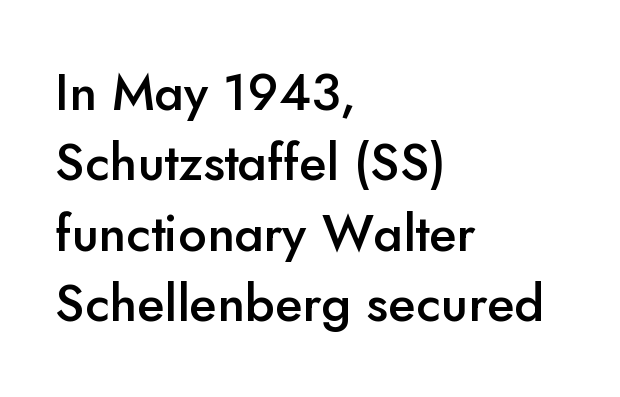
Q: Is the text bold? A: Semi-bold.
Q: Is the text italic (slanted)? A: No, it is upright.
Q: Is the typeface a serif or a sans-serif typeface? A: Sans-serif.
Q: Is the text underlined? A: No.
Q: How is the paragraph aligned? A: Left-aligned.
Q: Is the spacing between letters normal or unusually wide? A: Normal.
Q: Is the spacing between lines tight, normal or loose? A: Normal.
Q: Width (condensed, normal, or wide)? A: Normal.
Q: Stroke contrast? A: Low.
Q: x-height? A: Small.
Q: Monospaced? A: No.
